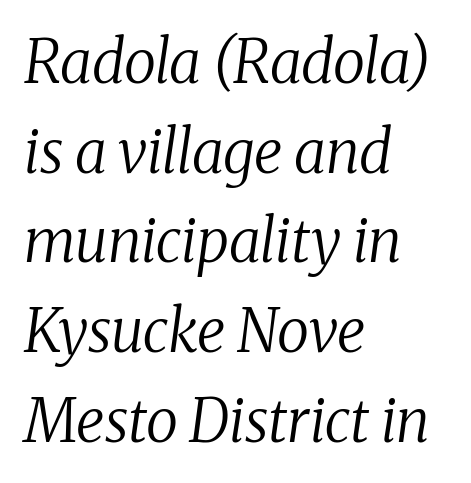
Typographically, this falls in the serif category. Here the designer chose a conventional face with non-uniform glyph widths. The vertical gap from one line to the next is medium. Would a proofreader flag this as italicized? Yes. Is this a heavy cut? Hardly; it is regular or lighter.
